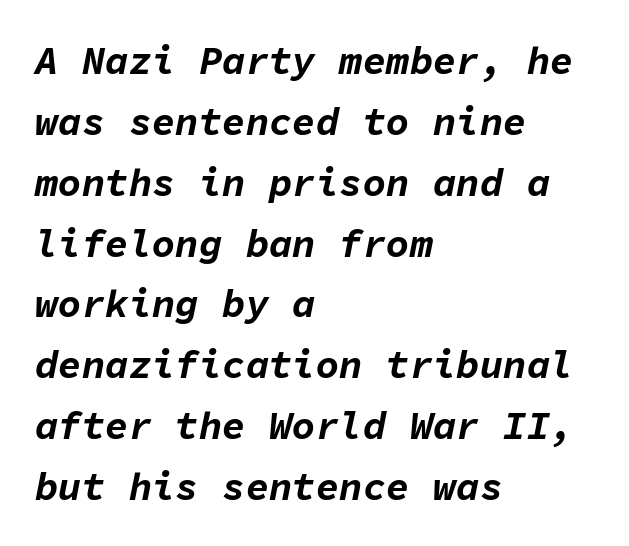
{"italic": "yes", "lean": "right", "slant_degrees": 11, "bold": "yes", "weight": "bold", "width": "normal", "stroke_contrast": "low", "x_height": "medium", "monospaced": "yes", "underline": "no", "align": "left", "line_spacing": "normal", "line_spacing_ratio": 1.56, "letter_spacing": "normal", "letter_spacing_em": 0.0, "glyph_px": 39}
